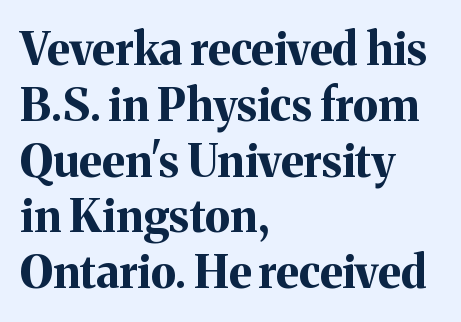
The image shows 45 px bold serif type, upright; set left-aligned, line spacing 1.24x, normal letter spacing, not underlined; medium stroke contrast and a medium x-height.
